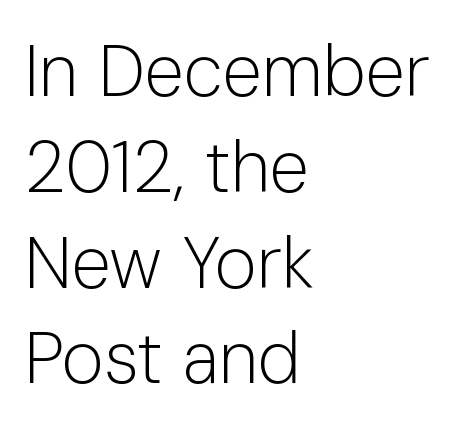
The image shows 72 px light sans-serif type, upright; set left-aligned, normal line spacing (1.33x), normal letter spacing, not underlined; low stroke contrast and a medium x-height.
